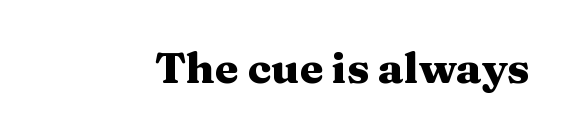
{"serif": "yes", "italic": "no", "bold": "yes", "weight": "heavy", "width": "wide", "stroke_contrast": "medium", "x_height": "medium", "monospaced": "no", "underline": "no", "letter_spacing": "normal", "letter_spacing_em": 0.0, "glyph_px": 43}
